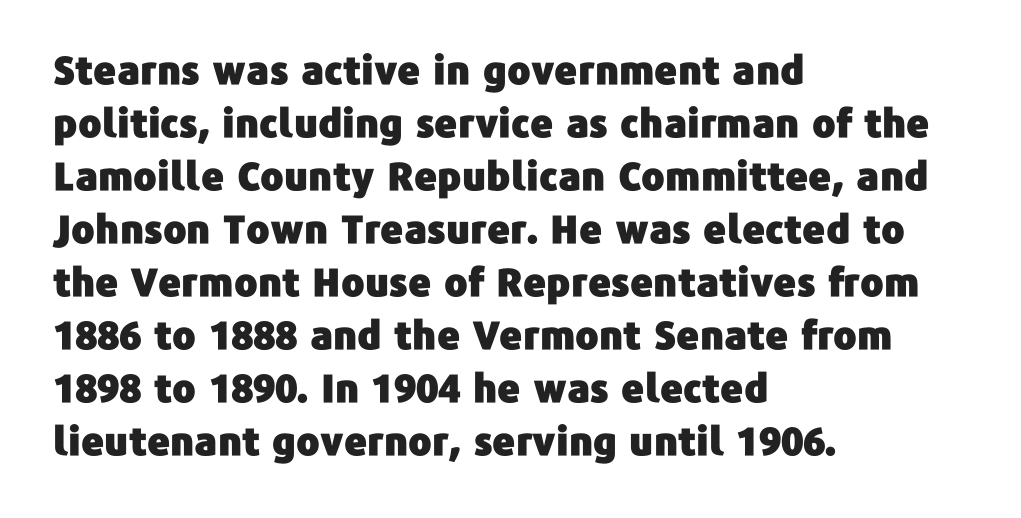
The image shows 39 px sans-serif type, upright; set left-aligned, normal line spacing (1.36x), normal letter spacing, not underlined; low stroke contrast and a medium x-height.
